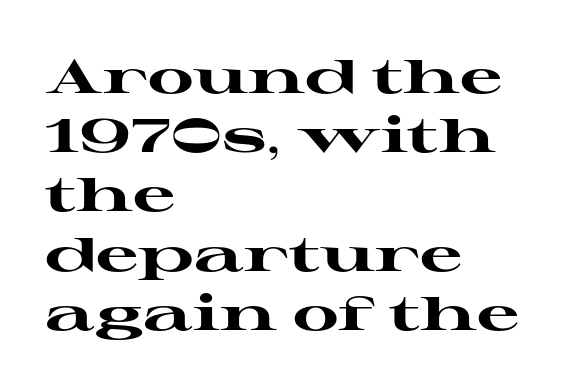
The image shows 47 px heavy, wide serif type, upright; set left-aligned, normal line spacing (1.26x), normal letter spacing, not underlined; high stroke contrast and a medium x-height.
